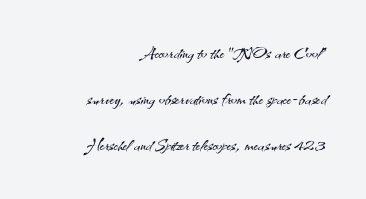
The image shows 23 px text type; set right-aligned, loose line spacing (1.99x), normal letter spacing, not underlined.
